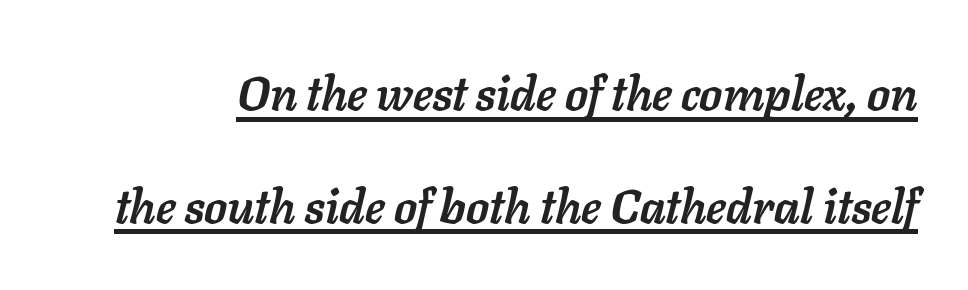
These lines are rendered in a variable-pitch font. The sample has been set heavy, in full bold. Has an underline been added? It has. What's the leading like? Stretched, with rows far apart.
